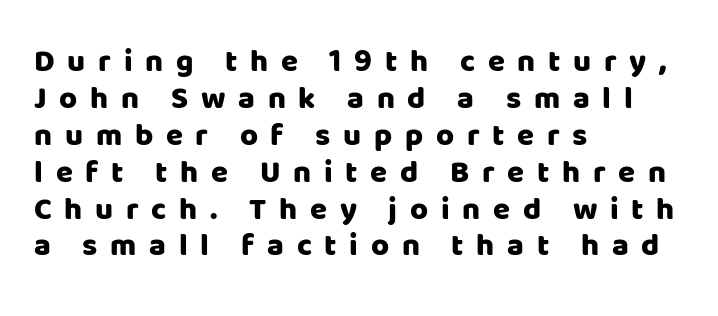
{"serif": "no", "italic": "no", "bold": "yes", "weight": "heavy", "width": "normal", "stroke_contrast": "low", "x_height": "large", "monospaced": "no", "underline": "no", "align": "left", "line_spacing_ratio": 1.19, "letter_spacing": "wide", "letter_spacing_em": 0.41, "glyph_px": 31}
